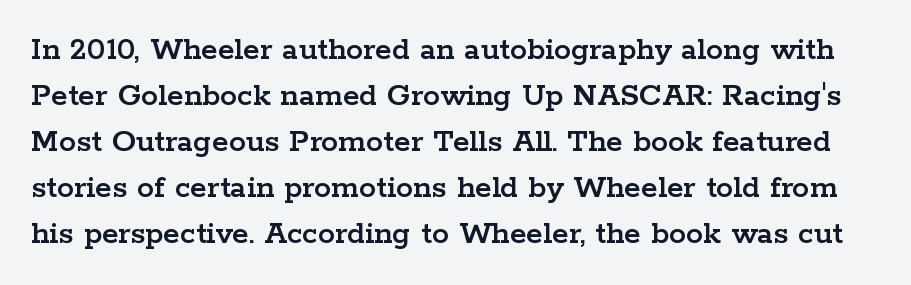
{"serif": "yes", "italic": "no", "width": "wide", "stroke_contrast": "low", "x_height": "medium", "monospaced": "no", "underline": "no", "line_spacing": "normal", "line_spacing_ratio": 1.35, "letter_spacing": "normal", "letter_spacing_em": 0.0, "glyph_px": 34}
